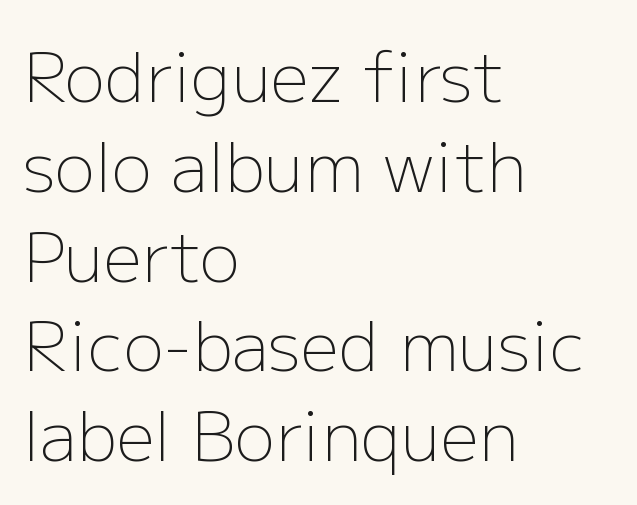
Q: Is the text bold? A: No.
Q: Is the text italic (slanted)? A: No, it is upright.
Q: Is the typeface a serif or a sans-serif typeface? A: Sans-serif.
Q: Is the text underlined? A: No.
Q: How is the paragraph aligned? A: Left-aligned.
Q: Is the spacing between letters normal or unusually wide? A: Normal.
Q: Is the spacing between lines tight, normal or loose? A: Normal.
Q: Width (condensed, normal, or wide)? A: Normal.
Q: Stroke contrast? A: Low.
Q: x-height? A: Medium.
Q: Monospaced? A: No.
